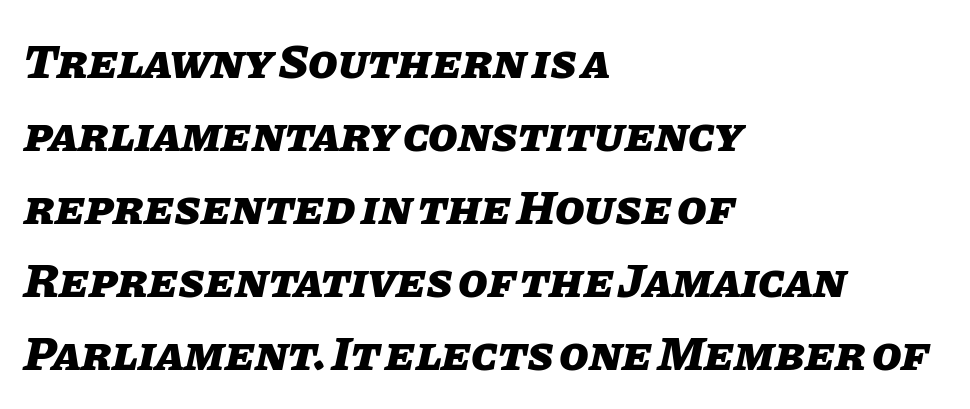
{"italic": "yes", "lean": "right", "slant_degrees": 11, "bold": "yes", "weight": "heavy", "width": "normal", "stroke_contrast": "low", "x_height": "large", "monospaced": "no", "underline": "no", "align": "left", "line_spacing": "normal", "line_spacing_ratio": 1.52, "letter_spacing": "normal", "letter_spacing_em": 0.0, "glyph_px": 48}
